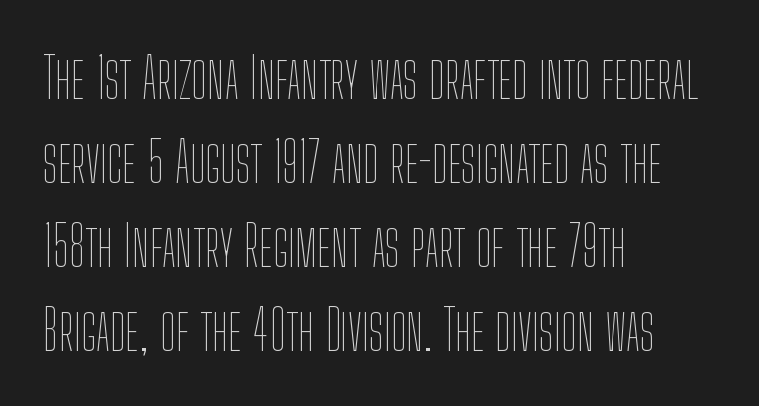
Q: Is the text bold? A: No.
Q: Is the text italic (slanted)? A: No, it is upright.
Q: Is the text underlined? A: No.
Q: How is the paragraph aligned? A: Left-aligned.
Q: Is the spacing between letters normal or unusually wide? A: Normal.
Q: Is the spacing between lines tight, normal or loose? A: Normal.
Q: Width (condensed, normal, or wide)? A: Condensed.
Q: Stroke contrast? A: Low.
Q: x-height? A: Medium.
Q: Monospaced? A: No.
